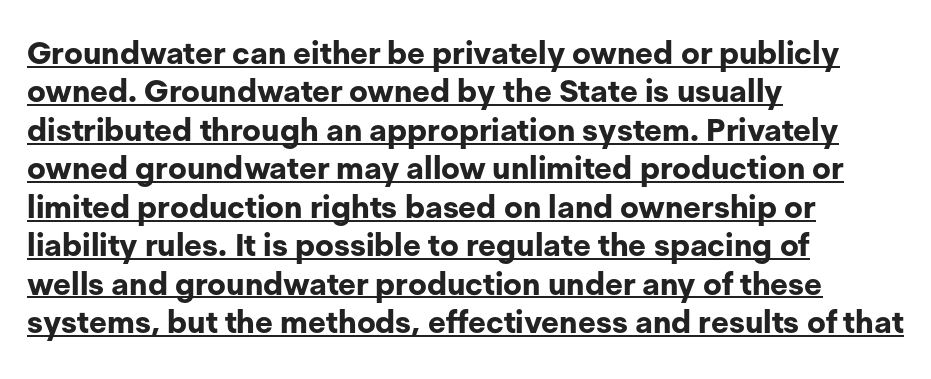
{"serif": "no", "italic": "no", "bold": "yes", "weight": "bold", "width": "normal", "stroke_contrast": "low", "x_height": "medium", "monospaced": "no", "underline": "yes", "align": "left", "line_spacing_ratio": 1.24, "letter_spacing": "normal", "letter_spacing_em": 0.0, "glyph_px": 31}
